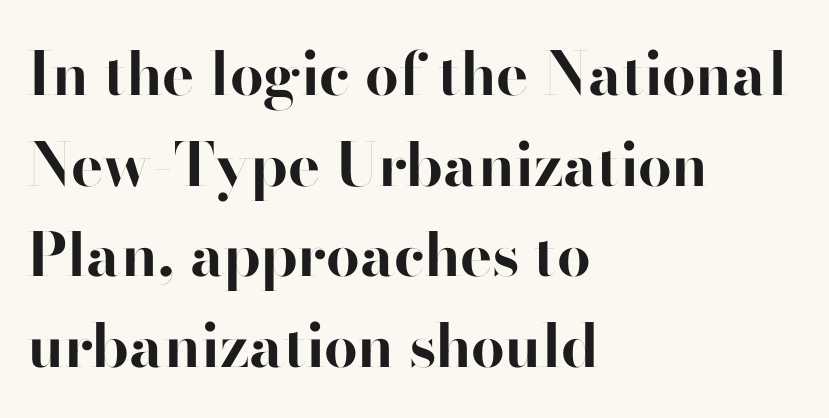
Proportional: the letters do not fall into vertical columns. Successive baselines arrive at the customary interval. A typesetter would label this face a sans. The gaps between neighbouring characters are ordinary and unremarkable. This is the regular roman posture of the typeface. Check under the words: just untouched page.
